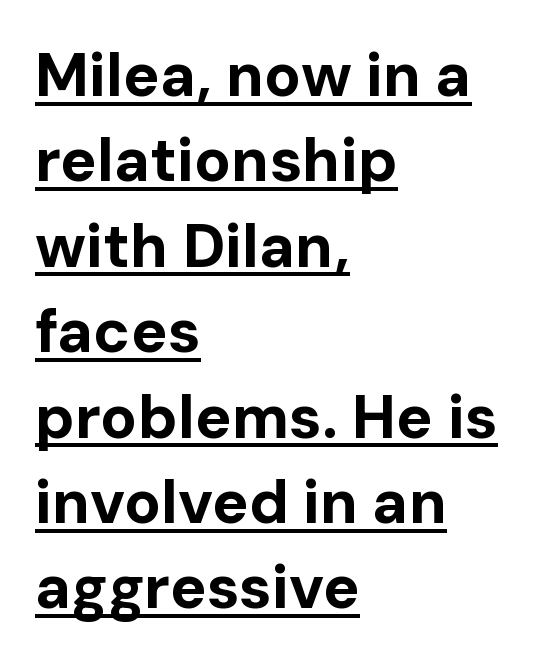
If you measured baseline to baseline, you'd find a middling distance. Looks like regular typesetting: each glyph gets only the width it needs. Italic: no, the glyphs are upright roman. The setting favours the left margin, as ordinary paragraphs usually do. A typesetter would label this face a sans. Underlining? Definitely there.
